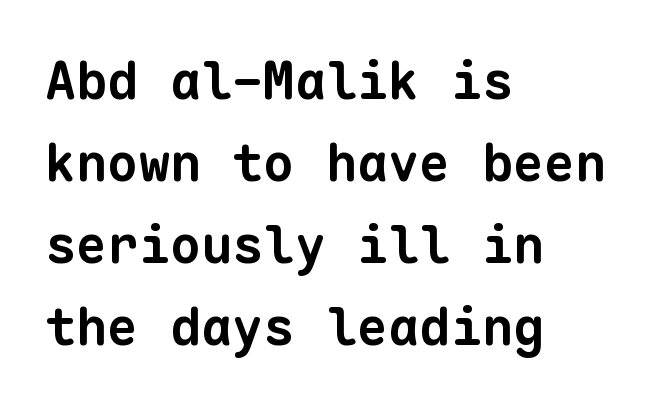
Q: Is the text bold? A: Yes.
Q: Is the typeface a serif or a sans-serif typeface? A: Sans-serif.
Q: Is the text underlined? A: No.
Q: How is the paragraph aligned? A: Left-aligned.
Q: Is the spacing between letters normal or unusually wide? A: Normal.
Q: Is the spacing between lines tight, normal or loose? A: Normal.
Q: Width (condensed, normal, or wide)? A: Normal.
Q: Stroke contrast? A: Low.
Q: x-height? A: Medium.
Q: Monospaced? A: Yes.
